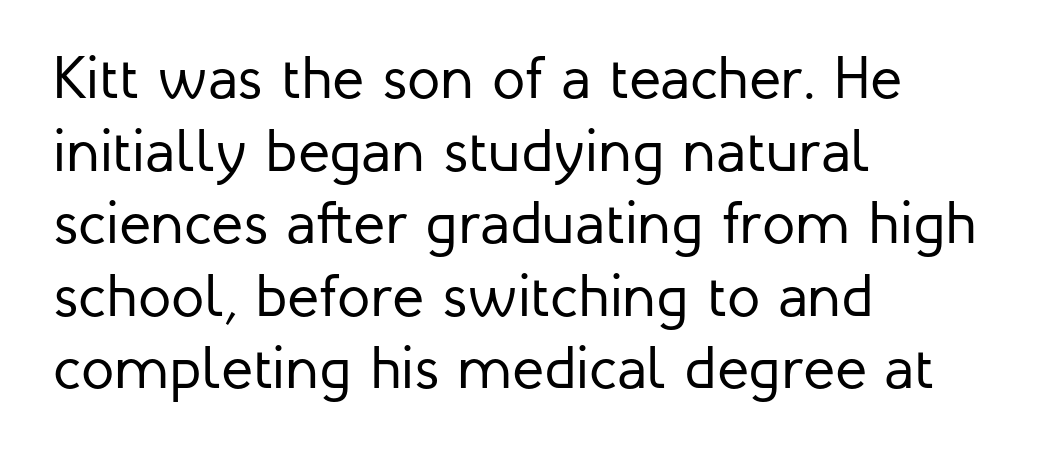
{"serif": "no", "italic": "no", "bold": "no", "weight": "regular", "width": "normal", "stroke_contrast": "low", "x_height": "medium", "monospaced": "no", "underline": "no", "align": "left", "line_spacing_ratio": 1.21, "letter_spacing": "normal", "letter_spacing_em": 0.0, "glyph_px": 60}
